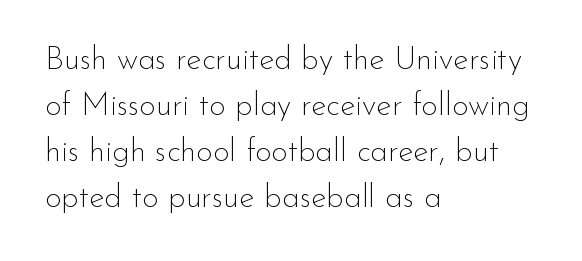
The image shows 32 px thin sans-serif type, upright; set left-aligned, normal line spacing (1.44x), normal letter spacing, not underlined; low stroke contrast and a small x-height.
